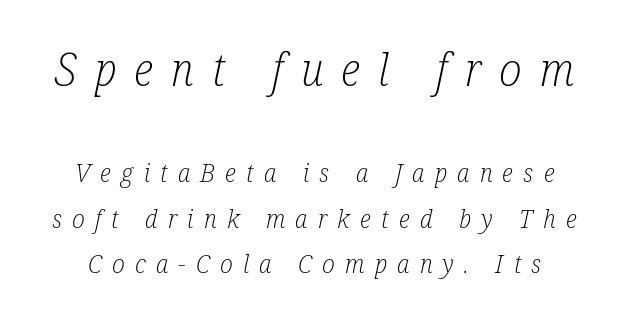
Character widths vary here, with narrow letters taking less room than wide ones. A quiet, ordinary-to-light weight characterises the typeface. The first block has been scaled up relative to the second. Has an underline been added? It has not. Check where the strokes stop: tiny serifs finish them off. Caption: expanded tracking, letters set apart.
